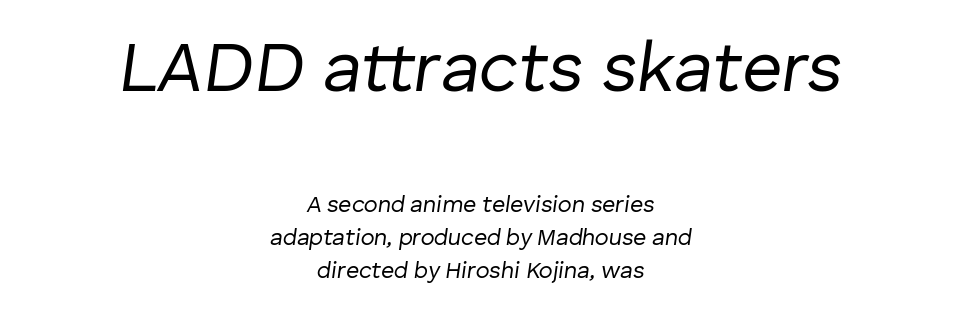
The image shows 70 px regular-weight type, italic (leaning right); set centered, normal line spacing (1.44x), normal letter spacing, not underlined; the first (top) block is 3.04x larger; low stroke contrast and a medium x-height.
